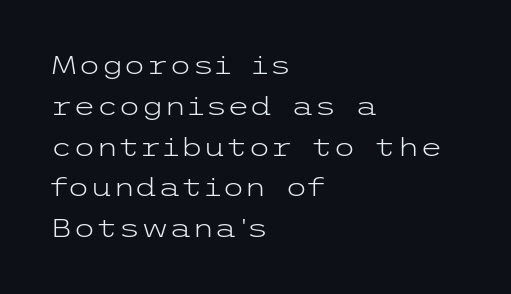
Q: Is the text bold? A: No.
Q: Is the text italic (slanted)? A: No, it is upright.
Q: Is the text underlined? A: No.
Q: How is the paragraph aligned? A: Left-aligned.
Q: Is the spacing between letters normal or unusually wide? A: Normal.
Q: Is the spacing between lines tight, normal or loose? A: Normal.
